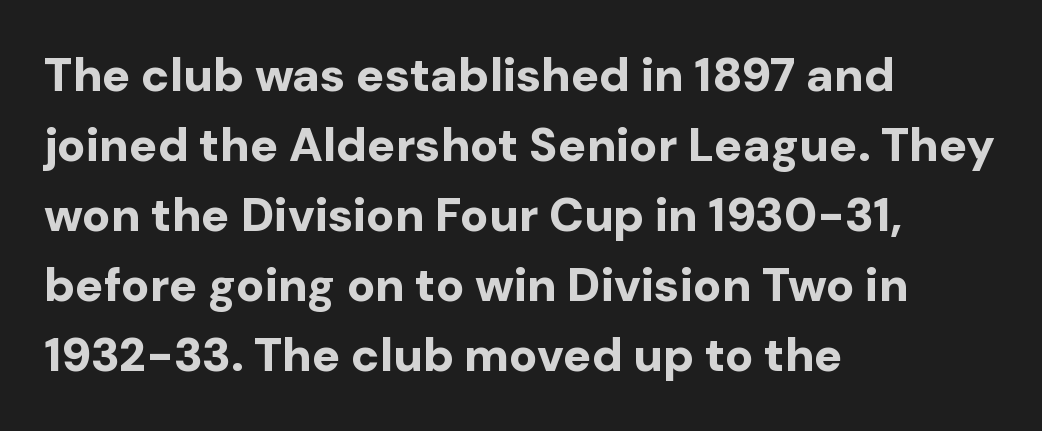
Q: Is the text bold? A: Yes.
Q: Is the text italic (slanted)? A: No, it is upright.
Q: Is the typeface a serif or a sans-serif typeface? A: Sans-serif.
Q: Is the text underlined? A: No.
Q: How is the paragraph aligned? A: Left-aligned.
Q: Is the spacing between letters normal or unusually wide? A: Normal.
Q: Is the spacing between lines tight, normal or loose? A: Normal.
Q: Width (condensed, normal, or wide)? A: Normal.
Q: Stroke contrast? A: Low.
Q: x-height? A: Medium.
Q: Monospaced? A: No.
